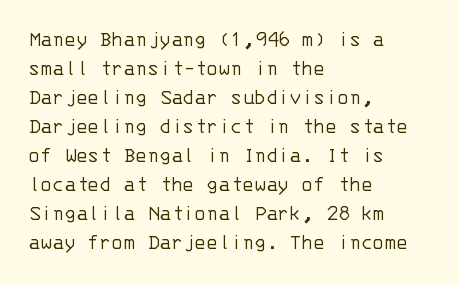
Tall strokes in this sample are plumb rather than angled. The passage shown has conventional tracking throughout. Every row of glyphs begins at an identical x-position on the left. A normal amount of white space separates one row of letters from the next. Type without underlining.
